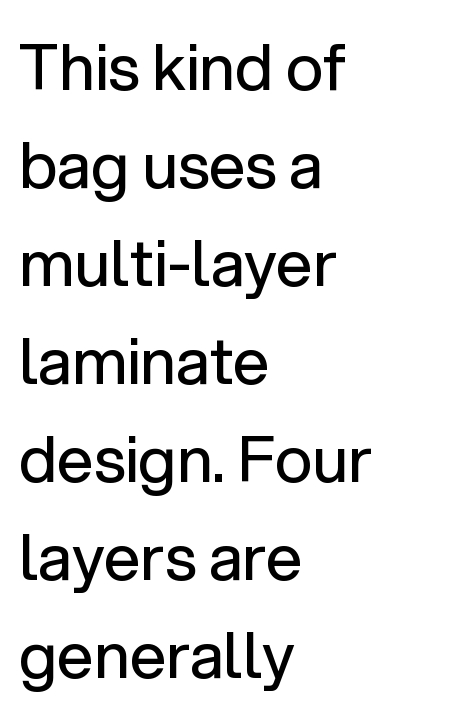
The image shows 64 px regular-weight sans-serif type, upright; set left-aligned, normal line spacing (1.53x), normal letter spacing, not underlined; low stroke contrast and a medium x-height.
